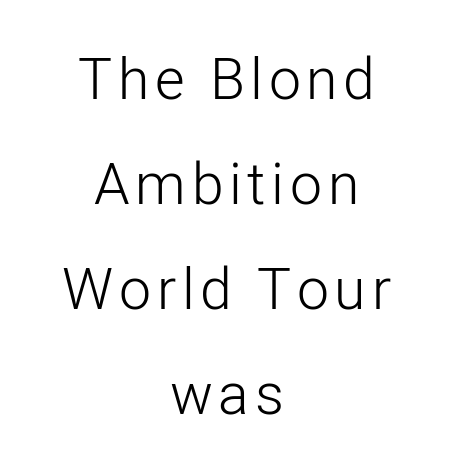
The image shows 57 px light sans-serif type, upright; set centered, line spacing 1.84x, not underlined; low stroke contrast and a medium x-height.
